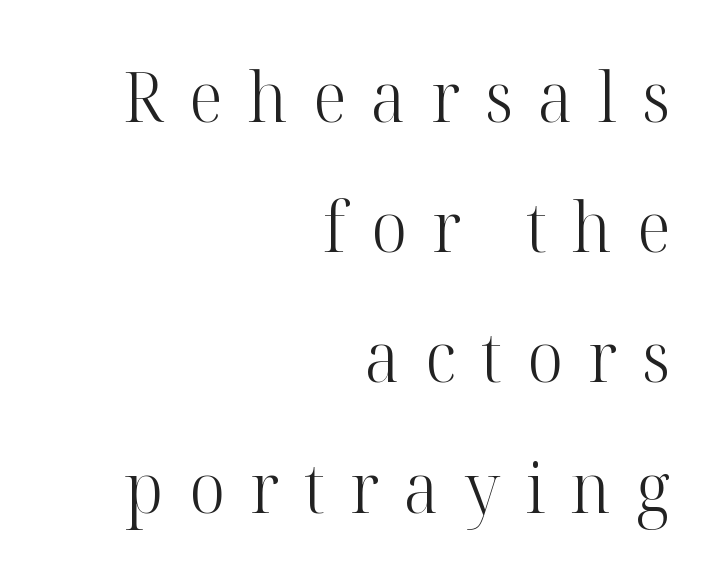
Q: Is the text bold? A: No.
Q: Is the text italic (slanted)? A: No, it is upright.
Q: Is the typeface a serif or a sans-serif typeface? A: Serif.
Q: Is the text underlined? A: No.
Q: How is the paragraph aligned? A: Right-aligned.
Q: Is the spacing between letters normal or unusually wide? A: Unusually wide.
Q: Width (condensed, normal, or wide)? A: Normal.
Q: Stroke contrast? A: High.
Q: x-height? A: Medium.
Q: Monospaced? A: No.
